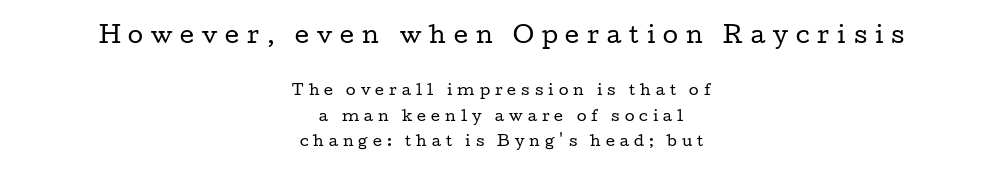
The image shows 22 px text type, upright; set centered, line spacing 1.81x, unusually wide letter spacing (+0.36 em), not underlined; the first (top) block is 1.57x larger.
